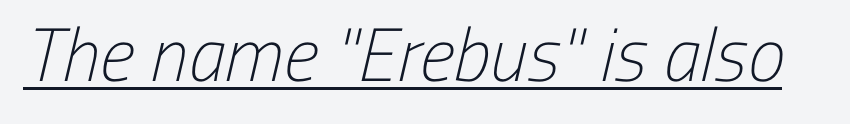
{"serif": "no", "bold": "no", "weight": "light", "width": "condensed", "stroke_contrast": "low", "x_height": "medium", "monospaced": "no", "underline": "yes", "letter_spacing": "normal", "letter_spacing_em": 0.0, "glyph_px": 76}
